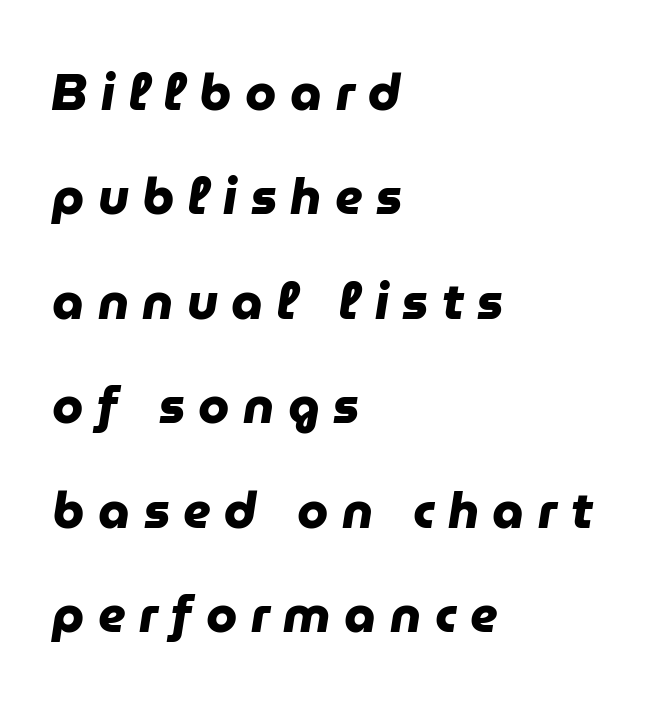
The image shows 50 px heavy sans-serif type; set left-aligned, loose line spacing (2.09x), unusually wide letter spacing (+0.27 em), not underlined; low stroke contrast and a medium x-height.
